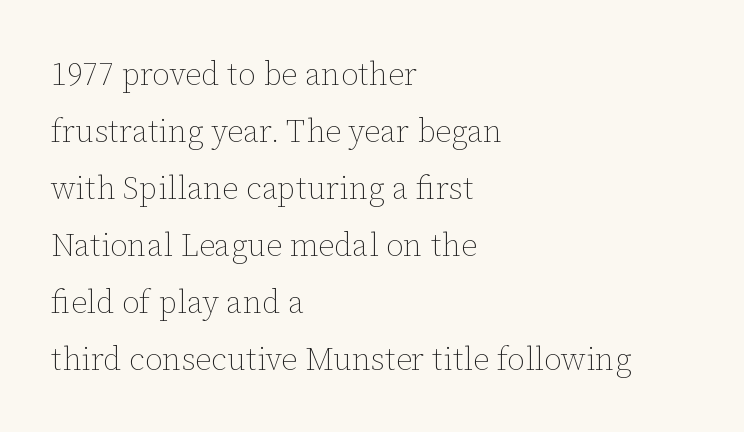
A typesetter would call this proportional, since set widths differ per character. Does extra space separate the letters? No, they use regular spacing. Nobody drew a line under any word here. Is this a heavy cut? Hardly; it is regular or lighter. Teacher's note: observe the even left margin — that is flush-left alignment.
